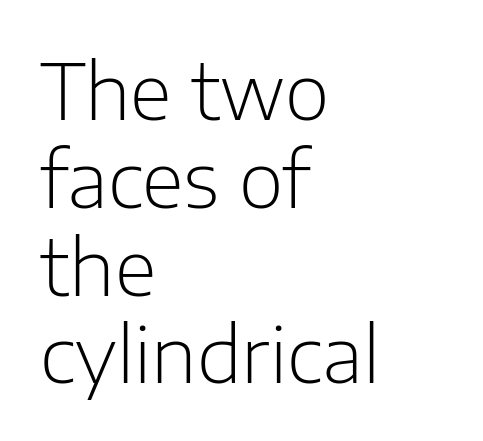
{"serif": "no", "italic": "no", "bold": "no", "weight": "light", "width": "normal", "stroke_contrast": "low", "x_height": "medium", "monospaced": "no", "underline": "no", "align": "left", "line_spacing": "tight", "line_spacing_ratio": 1.14, "letter_spacing": "normal", "letter_spacing_em": 0.0, "glyph_px": 77}
